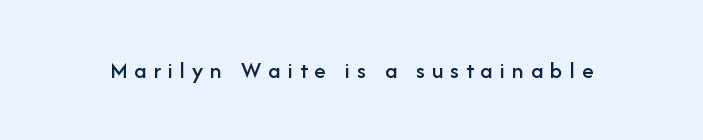
{"italic": "no", "underline": "no", "letter_spacing": "wide", "letter_spacing_em": 0.29, "glyph_px": 24}
